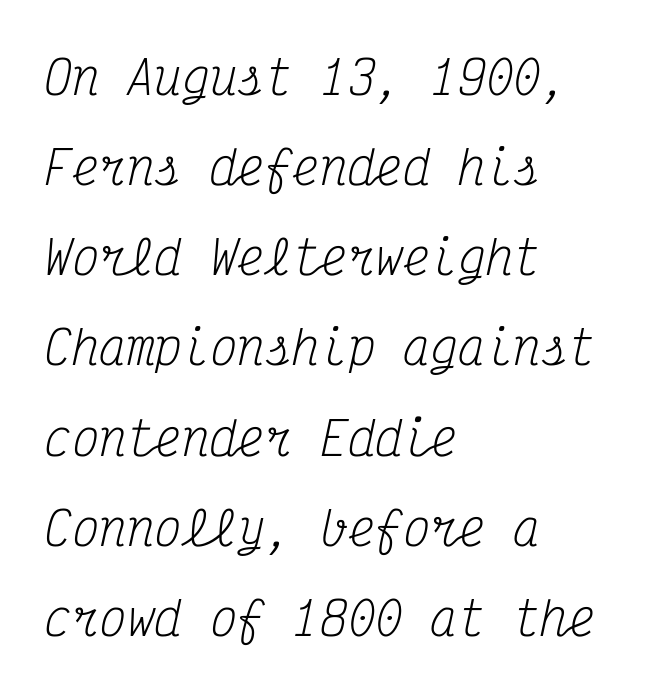
The image shows 46 px regular-weight, condensed serif type, italic (leaning right), monospaced; set left-aligned, loose line spacing (1.96x), normal letter spacing, not underlined; medium stroke contrast and a medium x-height.
